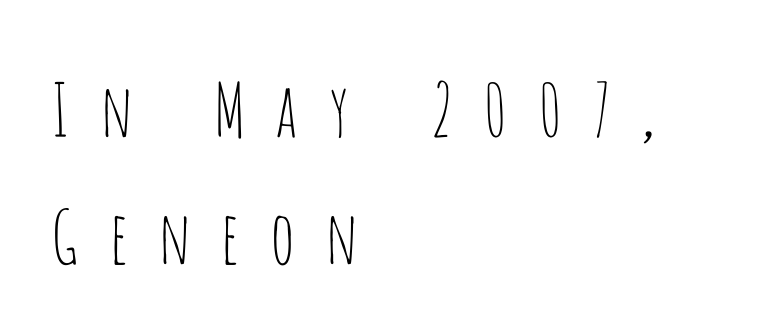
The image shows 73 px thin, condensed sans-serif type, upright; set left-aligned, line spacing 1.74x, unusually wide letter spacing (+0.36 em), not underlined; low stroke contrast and a large x-height.
